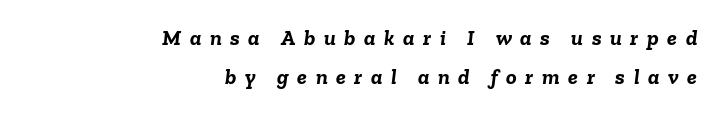
This sample uses an oblique cut, with every glyph tilted off the vertical. The glyphs have the mass of a bold cut. The passage is arranged like a letterhead date or caption credit — flush right. Lines of text with bare space underneath. The gaps between neighbouring characters are conspicuously large.
